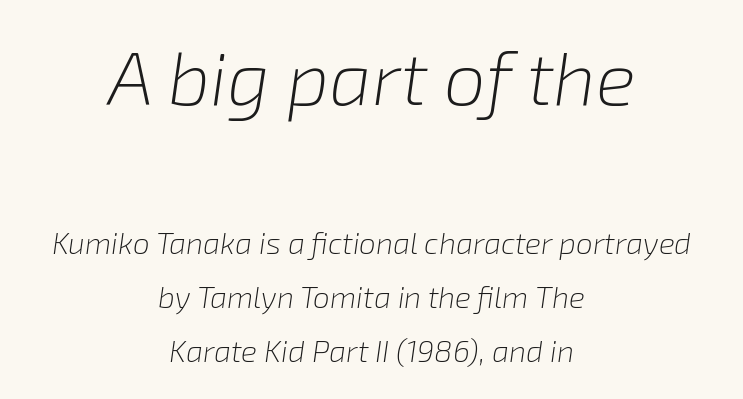
{"italic": "yes", "lean": "right", "slant_degrees": 8, "bold": "no", "weight": "light", "width": "normal", "stroke_contrast": "low", "x_height": "medium", "monospaced": "no", "underline": "no", "align": "center", "line_spacing_ratio": 1.79, "letter_spacing": "normal", "letter_spacing_em": 0.0, "larger_block": "first", "size_ratio": 2.5, "glyph_px": 75}
